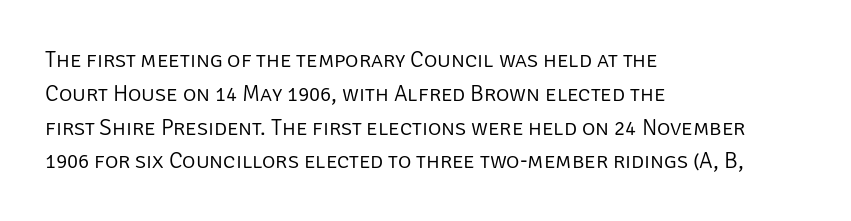
Q: Is the text bold? A: No.
Q: Is the text italic (slanted)? A: No, it is upright.
Q: Is the text underlined? A: No.
Q: How is the paragraph aligned? A: Left-aligned.
Q: Is the spacing between letters normal or unusually wide? A: Normal.
Q: Is the spacing between lines tight, normal or loose? A: Normal.
